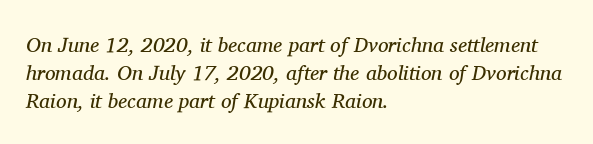
Short note: letters normally spaced. The typeface has the unassuming heft of standard copy or less. Left-aligned paragraph, ragged on the right. The rows are spaced the way most documents space them. This sample uses an oblique cut, with every glyph tilted off the vertical. The gap between lines stays unmarked.
